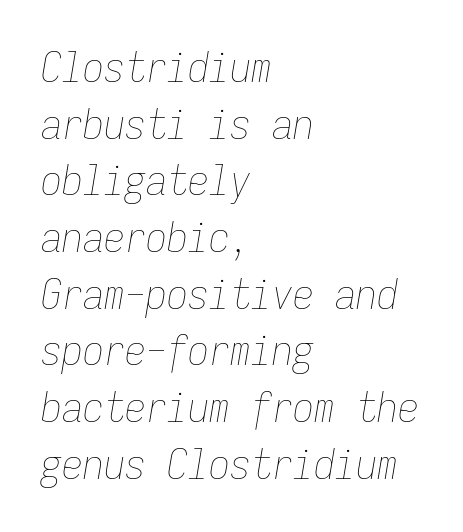
{"italic": "yes", "lean": "right", "slant_degrees": 9, "bold": "no", "weight": "thin", "width": "condensed", "stroke_contrast": "low", "x_height": "medium", "monospaced": "yes", "underline": "no", "align": "left", "line_spacing": "normal", "line_spacing_ratio": 1.35, "letter_spacing": "normal", "letter_spacing_em": 0.0, "glyph_px": 42}
